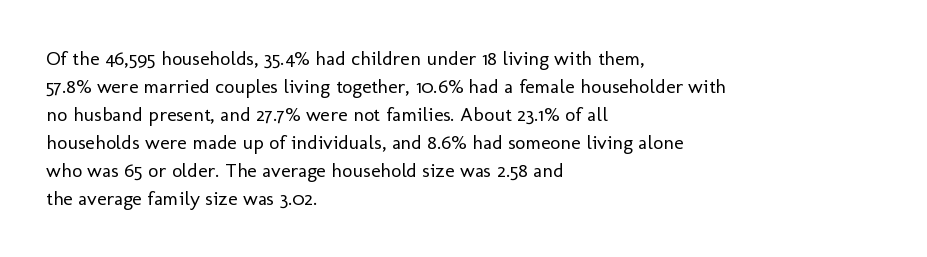
The image shows 20 px text type, upright; set left-aligned, normal line spacing (1.4x), normal letter spacing, not underlined.
